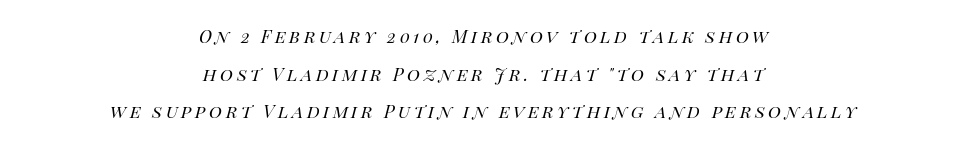
Q: Is the text bold? A: No.
Q: Is the text italic (slanted)? A: Yes, it leans right by about 14 degrees.
Q: Is the text underlined? A: No.
Q: How is the paragraph aligned? A: Centered.
